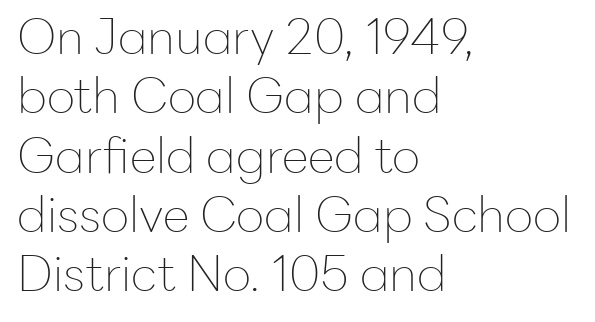
Q: Is the text bold? A: No.
Q: Is the text italic (slanted)? A: No, it is upright.
Q: Is the typeface a serif or a sans-serif typeface? A: Sans-serif.
Q: Is the text underlined? A: No.
Q: How is the paragraph aligned? A: Left-aligned.
Q: Is the spacing between letters normal or unusually wide? A: Normal.
Q: Width (condensed, normal, or wide)? A: Normal.
Q: Stroke contrast? A: Low.
Q: x-height? A: Medium.
Q: Monospaced? A: No.
